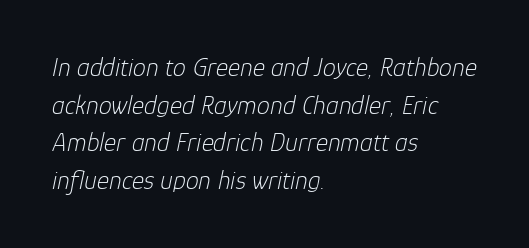
Regular leading. Notice how the passage keeps a crisp vertical edge on the left only. Stems here are at most as thick as an everyday book face. The whole block is typeset with a tilt. Rule under the text: the space is simply empty. The gaps between neighbouring characters are ordinary and unremarkable.
